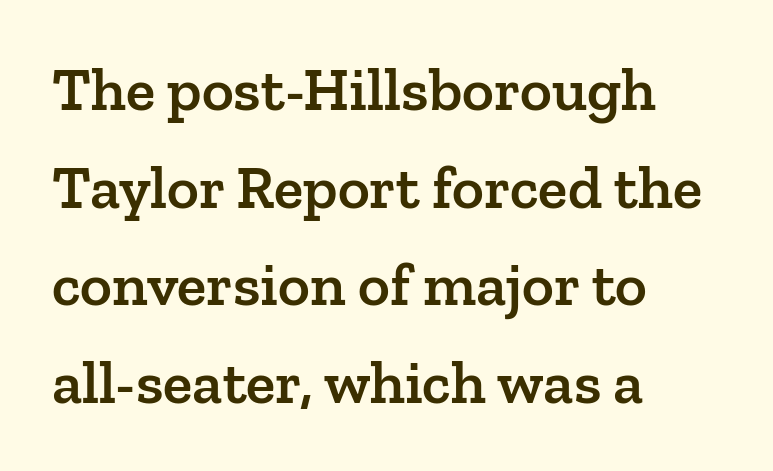
Nope, not italic — everything's standing straight. Layout note: lines flush left. The designer left line spacing at the default. The face used here is a semibold: visibly heavier than regular, lighter than bold. Each row of text sits above clean, open space.
